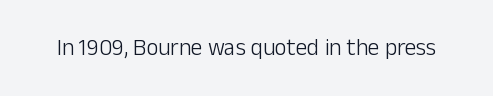
{"italic": "no", "bold": "no", "underline": "no", "letter_spacing": "normal", "letter_spacing_em": 0.0, "glyph_px": 23}
